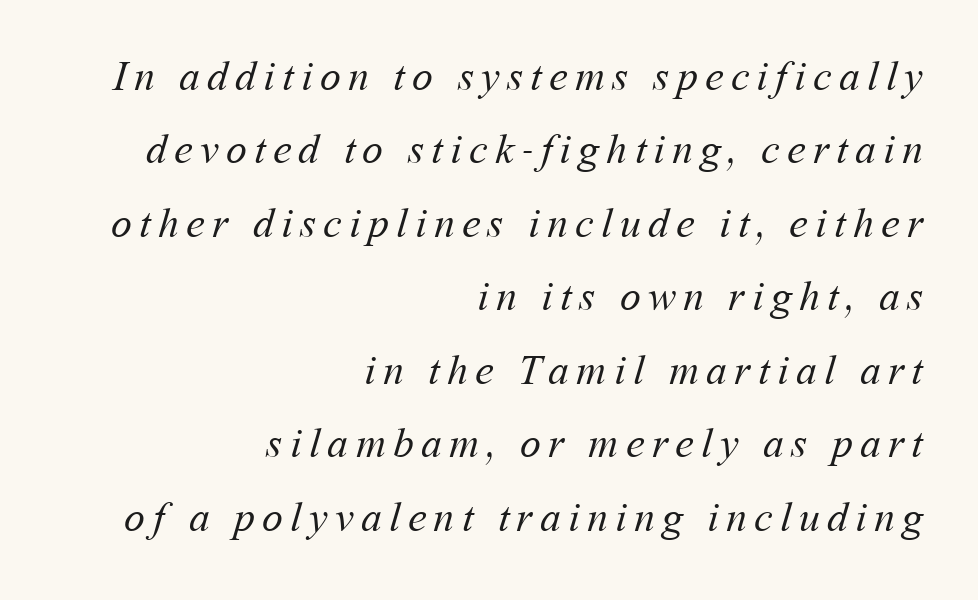
Q: Is the text bold? A: No.
Q: Is the text underlined? A: No.
Q: How is the paragraph aligned? A: Right-aligned.
Q: Width (condensed, normal, or wide)? A: Normal.
Q: Stroke contrast? A: Medium.
Q: x-height? A: Medium.
Q: Monospaced? A: No.
